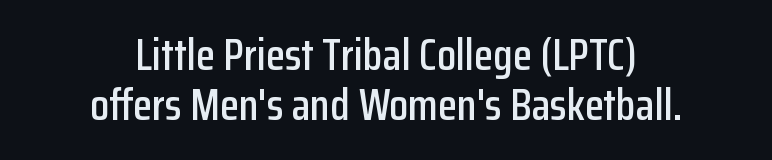
Posture: upright roman. Check where the strokes stop: nothing finishes them off — pure sans. How would I describe the line gaps? Narrow and economical. Centered paragraph, ragged on both sides. The passage shown is typed in a proportional face where columns would drift.
